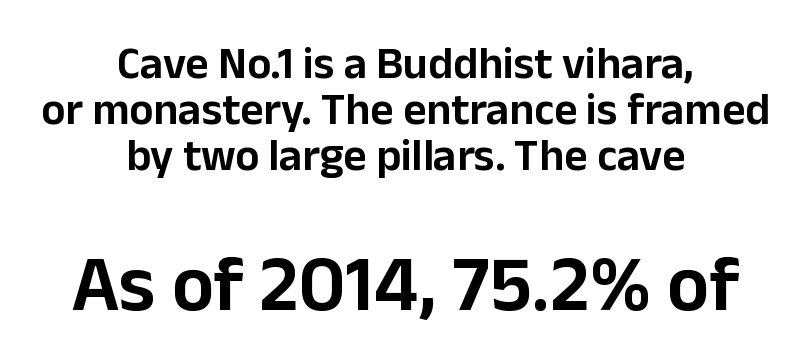
Posture: upright roman. Honestly, there is no underline to notice here at all. Do the characters align in a grid? No, the font is proportional. Which chunk is bigger? The second one — the bottom block dwarfs the top. This is sans-serif lettering, the kind often seen on screens and signage.
